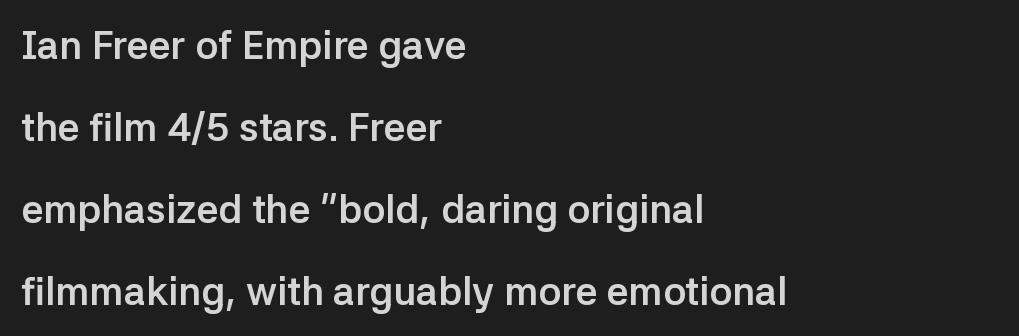
The image shows 39 px semibold sans-serif type, upright; set left-aligned, loose line spacing (2.1x), normal letter spacing, not underlined; low stroke contrast and a medium x-height.
